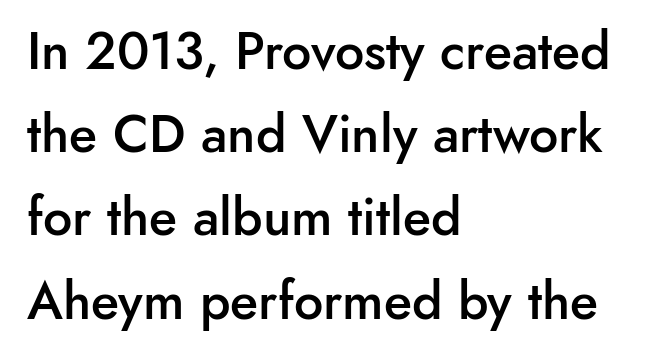
The image shows 52 px semibold sans-serif type, upright; set left-aligned, normal line spacing (1.6x), normal letter spacing, not underlined; low stroke contrast and a small x-height.
